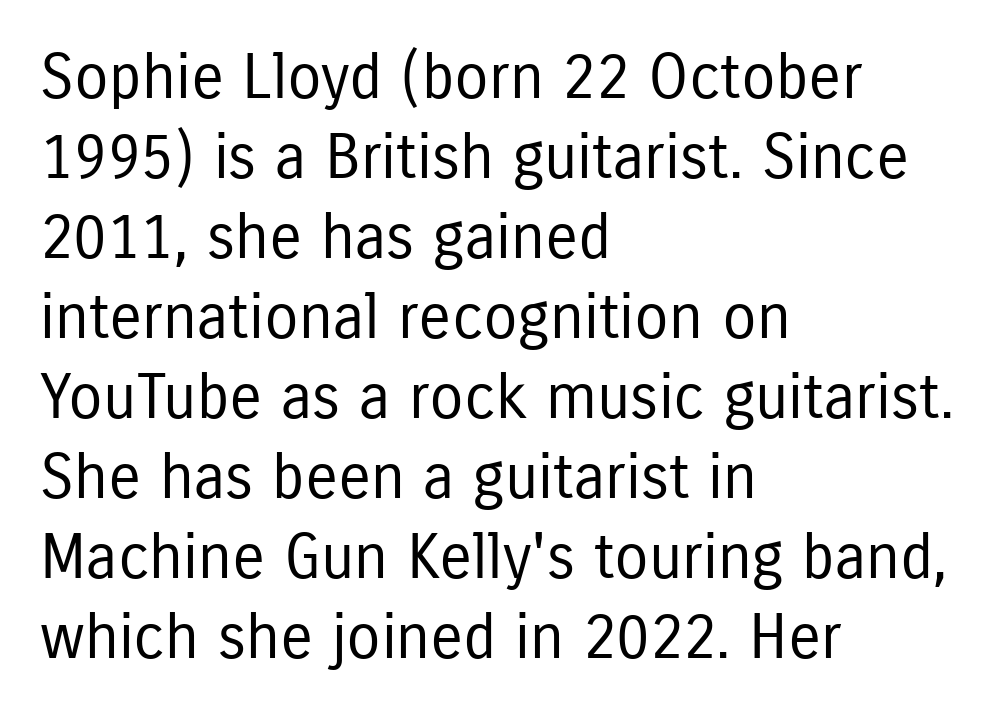
The image shows 62 px regular-weight, condensed sans-serif type, upright; set left-aligned, normal line spacing (1.29x), normal letter spacing, not underlined; low stroke contrast and a medium x-height.
